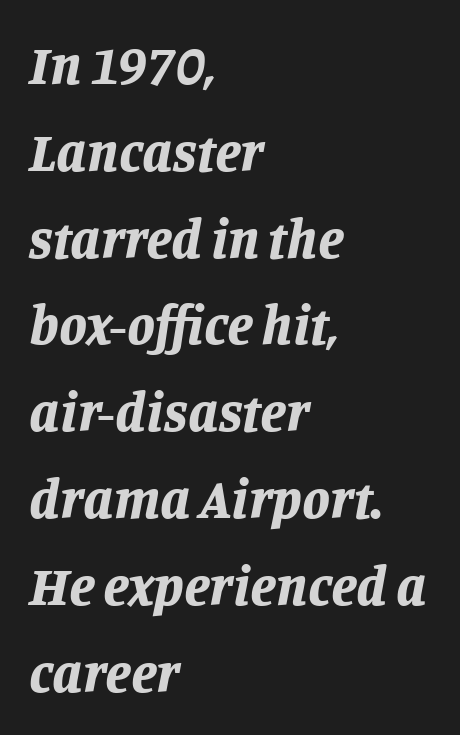
The image shows 56 px bold type, italic (leaning right); set left-aligned, normal line spacing (1.55x), normal letter spacing, not underlined; low stroke contrast and a large x-height.
